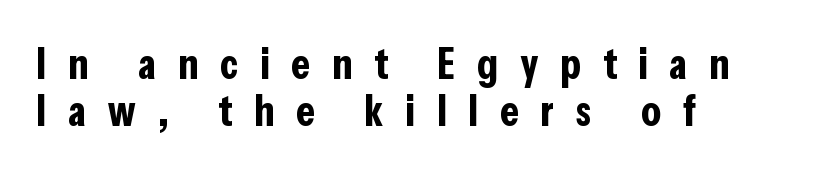
{"serif": "no", "italic": "no", "bold": "yes", "weight": "bold", "width": "condensed", "stroke_contrast": "low", "x_height": "medium", "monospaced": "no", "underline": "no", "align": "left", "line_spacing": "tight", "line_spacing_ratio": 1.06, "letter_spacing": "wide", "letter_spacing_em": 0.49, "glyph_px": 44}
